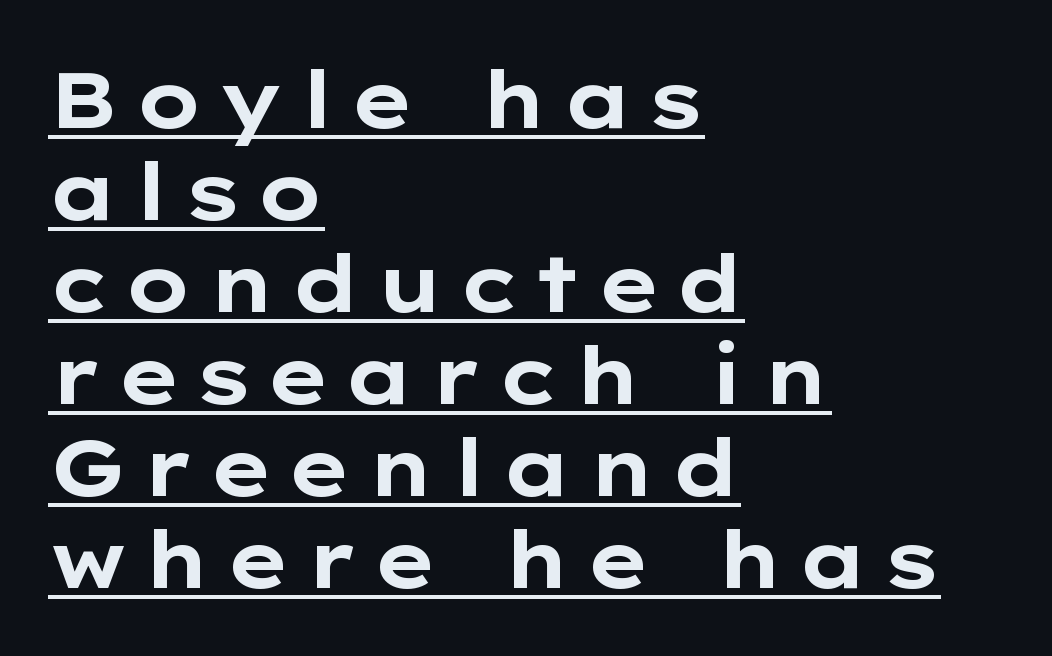
Italic? Not at all — the glyphs are vertical. A typesetter would call this proportional, since set widths differ per character. Where is the straight margin? On the left. Every letter is thick-stroked: bold, no question. The leading is snug, giving the passage a crowded texture.
